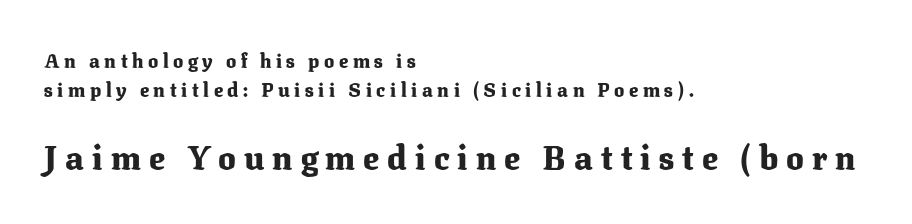
{"serif": "yes", "italic": "no", "bold": "yes", "weight": "heavy", "width": "normal", "stroke_contrast": "medium", "x_height": "medium", "monospaced": "no", "underline": "no", "align": "left", "line_spacing": "normal", "line_spacing_ratio": 1.51, "letter_spacing": "wide", "letter_spacing_em": 0.24, "larger_block": "second", "size_ratio": 1.74, "glyph_px": 33}
